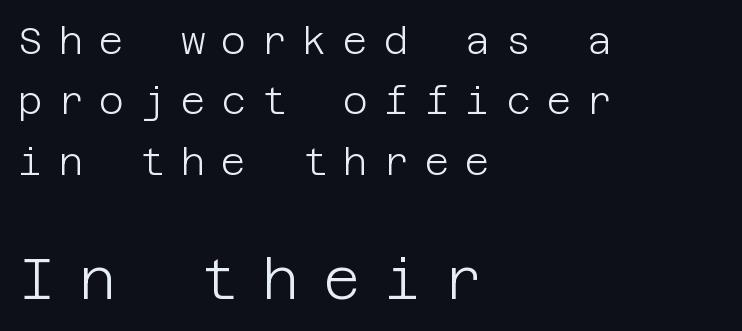
{"serif": "no", "italic": "no", "bold": "no", "weight": "light", "width": "normal", "stroke_contrast": "low", "x_height": "large", "underline": "no", "align": "left", "line_spacing": "normal", "line_spacing_ratio": 1.59, "letter_spacing": "wide", "letter_spacing_em": 0.42, "larger_block": "second", "size_ratio": 1.5, "glyph_px": 57}
